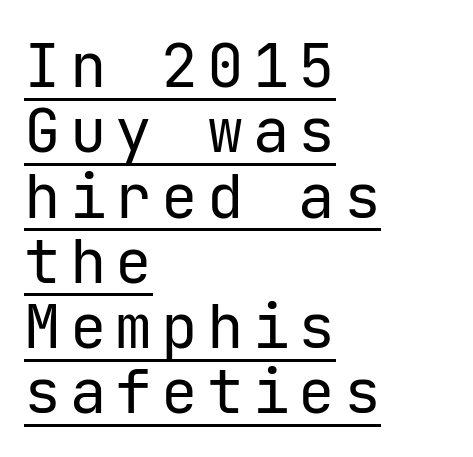
Q: Is the text bold? A: No.
Q: Is the text italic (slanted)? A: No, it is upright.
Q: Is the typeface a serif or a sans-serif typeface? A: Sans-serif.
Q: Is the text underlined? A: Yes.
Q: How is the paragraph aligned? A: Left-aligned.
Q: Is the spacing between lines tight, normal or loose? A: Tight.
Q: Width (condensed, normal, or wide)? A: Normal.
Q: Stroke contrast? A: Low.
Q: x-height? A: Medium.
